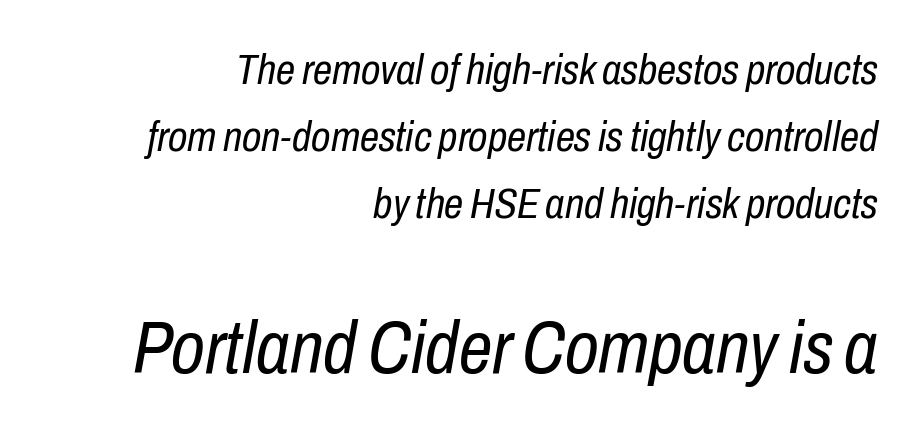
Q: Is the text bold? A: No.
Q: Is the text italic (slanted)? A: Yes, it leans right by about 10 degrees.
Q: Is the text underlined? A: No.
Q: How is the paragraph aligned? A: Right-aligned.
Q: Is the spacing between letters normal or unusually wide? A: Normal.
Q: Is the spacing between lines tight, normal or loose? A: Normal.
Q: Which block of text is set in a larger size, the first (top) or the second (bottom)? A: The second (bottom) one.
Q: Width (condensed, normal, or wide)? A: Condensed.
Q: Stroke contrast? A: Low.
Q: x-height? A: Medium.
Q: Monospaced? A: No.
